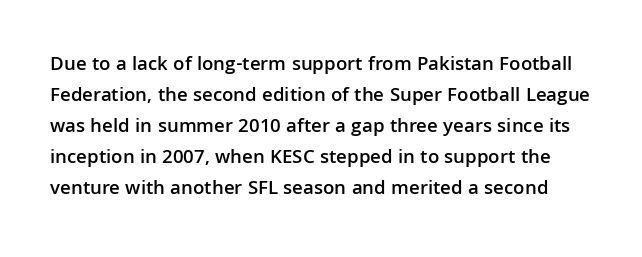
Do the letters lean? They stand straight. Underline: absent. The letterforms sit shoulder to shoulder at normal distance. Slightly chunky letters — semibold, I'd say, not full bold.
